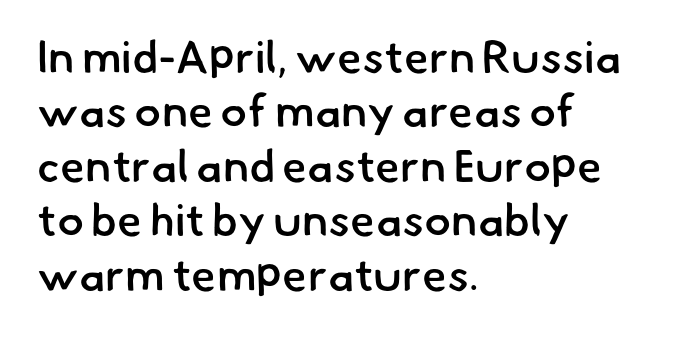
Q: Is the text bold? A: Semi-bold.
Q: Is the typeface a serif or a sans-serif typeface? A: Sans-serif.
Q: Is the text underlined? A: No.
Q: How is the paragraph aligned? A: Left-aligned.
Q: Is the spacing between letters normal or unusually wide? A: Normal.
Q: Width (condensed, normal, or wide)? A: Normal.
Q: Stroke contrast? A: Low.
Q: x-height? A: Small.
Q: Monospaced? A: No.
